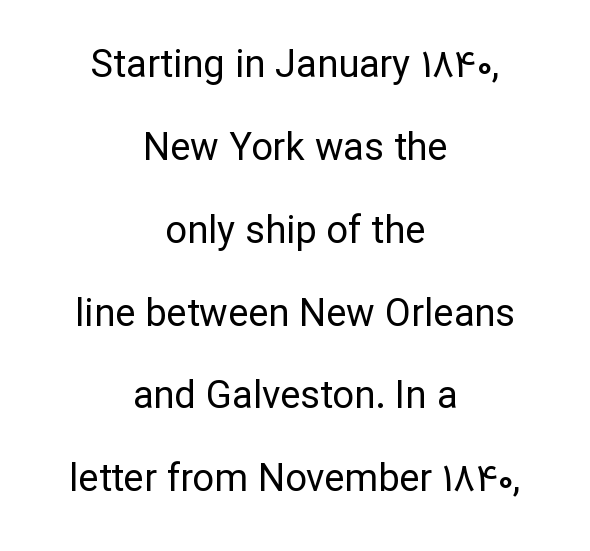
Glyph-to-glyph distance matches everyday printed text. Are there feet on the stems? There aren't — it's a sans. The foot of each line stays bare and open. Compared with a flush-left layout, this one balances lines on the center instead.
